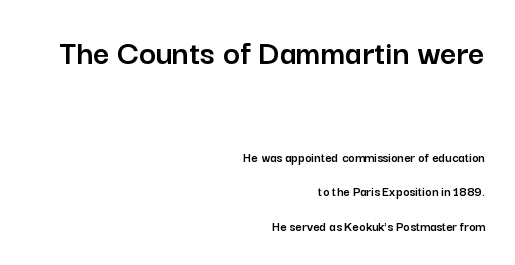
Q: Is the text italic (slanted)? A: No, it is upright.
Q: Is the typeface a serif or a sans-serif typeface? A: Sans-serif.
Q: Is the text underlined? A: No.
Q: How is the paragraph aligned? A: Right-aligned.
Q: Is the spacing between letters normal or unusually wide? A: Normal.
Q: Is the spacing between lines tight, normal or loose? A: Loose.
Q: Which block of text is set in a larger size, the first (top) or the second (bottom)? A: The first (top) one.
Q: Width (condensed, normal, or wide)? A: Normal.
Q: Stroke contrast? A: Low.
Q: x-height? A: Medium.
Q: Monospaced? A: No.
